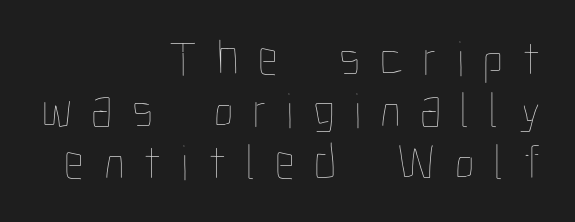
The image shows 50 px thin, condensed type, upright; set right-aligned, tight line spacing (1.04x), unusually wide letter spacing (+0.39 em), not underlined; low stroke contrast and a medium x-height.
